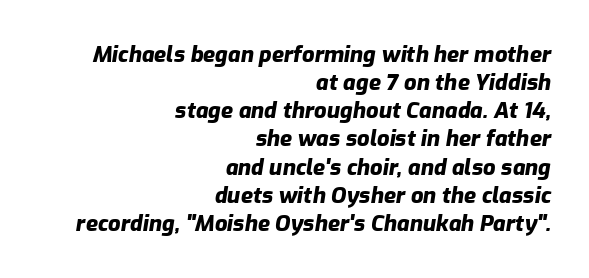
Q: Is the text bold? A: Yes.
Q: Is the text italic (slanted)? A: Yes, it leans right by about 9 degrees.
Q: Is the text underlined? A: No.
Q: How is the paragraph aligned? A: Right-aligned.
Q: Is the spacing between letters normal or unusually wide? A: Normal.
Q: Is the spacing between lines tight, normal or loose? A: Normal.
